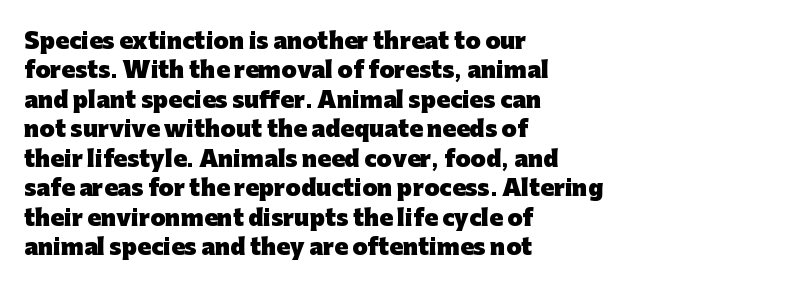
The vertical gap from one line to the next is medium. The rendering uses a bold face; every stroke is thick and dark. When letters stand straight like this, we call the style roman or upright. A typesetter would call this zero additional tracking.
